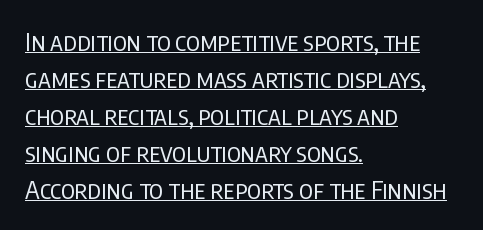
Q: Is the text bold? A: No.
Q: Is the text italic (slanted)? A: No, it is upright.
Q: Is the text underlined? A: Yes.
Q: How is the paragraph aligned? A: Left-aligned.
Q: Is the spacing between letters normal or unusually wide? A: Normal.
Q: Is the spacing between lines tight, normal or loose? A: Normal.
